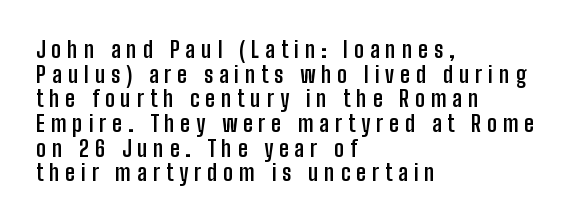
Q: Is the text bold? A: Yes.
Q: Is the text italic (slanted)? A: No, it is upright.
Q: Is the text underlined? A: No.
Q: How is the paragraph aligned? A: Left-aligned.
Q: Is the spacing between letters normal or unusually wide? A: Unusually wide.
Q: Is the spacing between lines tight, normal or loose? A: Tight.
